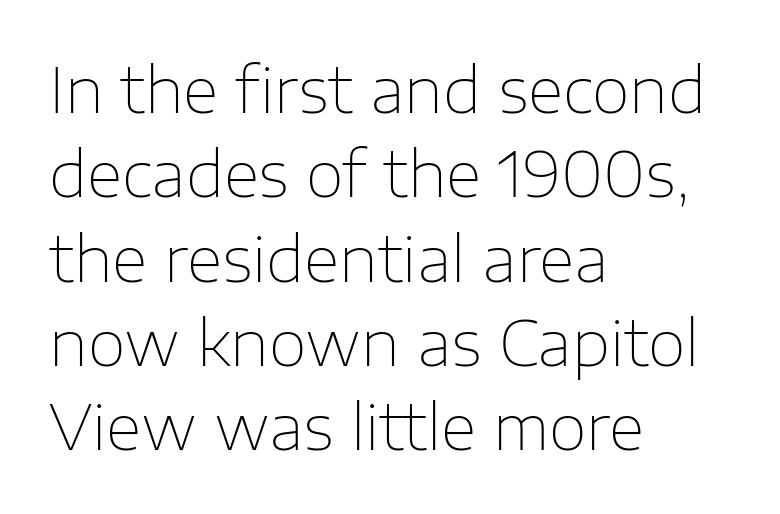
{"serif": "no", "italic": "no", "bold": "no", "weight": "thin", "width": "normal", "stroke_contrast": "low", "x_height": "medium", "monospaced": "no", "underline": "no", "align": "left", "line_spacing": "normal", "line_spacing_ratio": 1.36, "letter_spacing": "normal", "letter_spacing_em": 0.0, "glyph_px": 62}
